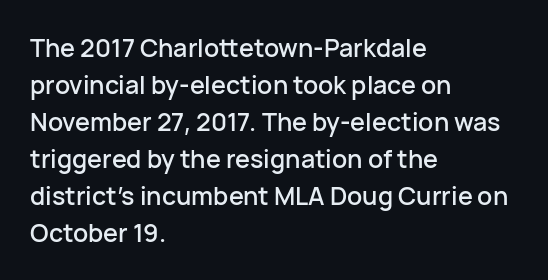
The space beneath each line is pristine and unruled. Compared with typical paragraphs, the rows here are spaced about the same. Notice how the passage keeps a crisp vertical edge on the left only. Short note: letters normally spaced.
